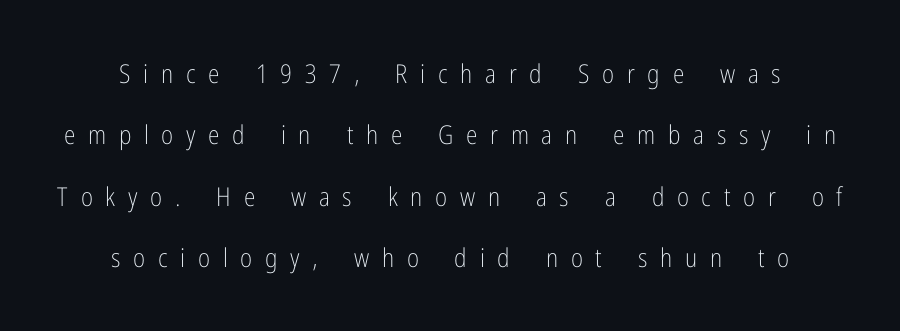
The cut favours lightness, reaching ordinary text weight at its darkest. The glyphs are unaccompanied by any horizontal stroke below them. The leading is generous, giving the passage an open texture. The line texture is sparse and dotted thanks to wide tracking. Posture: straight, roman, zero tilt.
